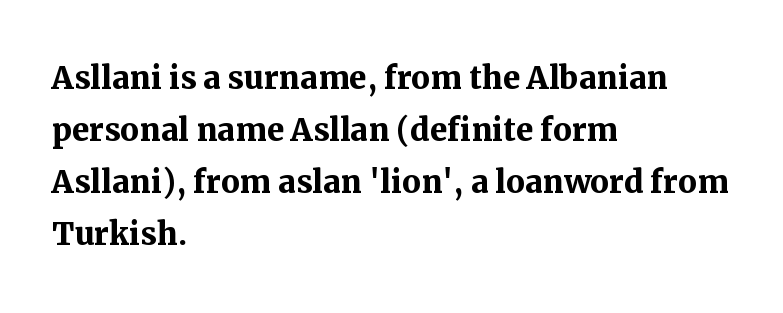
{"serif": "yes", "italic": "no", "bold": "yes", "weight": "semibold", "width": "normal", "stroke_contrast": "medium", "x_height": "medium", "monospaced": "no", "underline": "no", "align": "left", "line_spacing_ratio": 1.24, "letter_spacing": "normal", "letter_spacing_em": 0.0, "glyph_px": 42}
